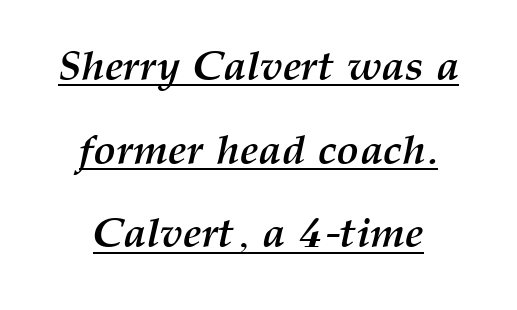
The image shows 42 px semibold type, italic (leaning right); set loose line spacing (1.99x), normal letter spacing, underlined; medium stroke contrast and a medium x-height.
